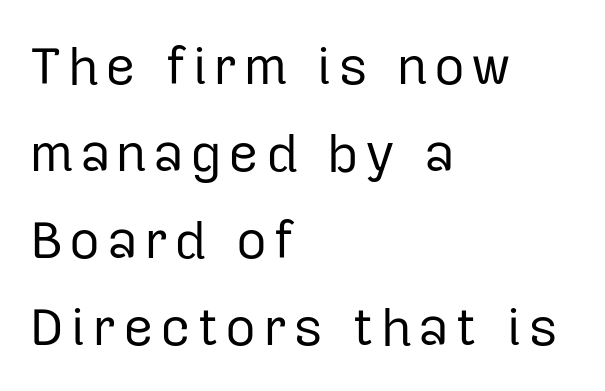
The image shows 53 px regular-weight sans-serif type, upright; set left-aligned, normal line spacing (1.64x), not underlined; low stroke contrast and a medium x-height.
